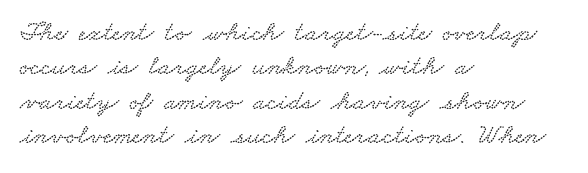
Q: Is the typeface a serif or a sans-serif typeface? A: Serif.
Q: Is the text underlined? A: No.
Q: How is the paragraph aligned? A: Left-aligned.
Q: Is the spacing between letters normal or unusually wide? A: Normal.
Q: Width (condensed, normal, or wide)? A: Wide.
Q: Stroke contrast? A: Low.
Q: x-height? A: Small.
Q: Monospaced? A: No.
